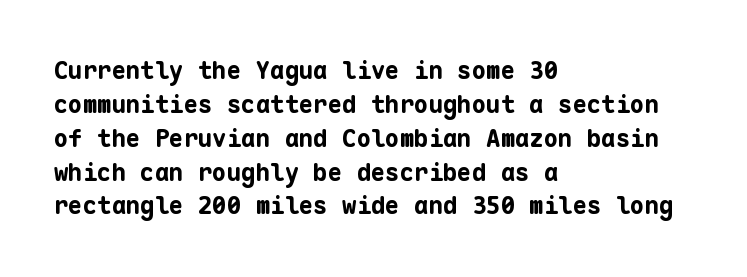
Check under the words: just untouched page. The lettering stays uniformly vertical, giving the passage a roman look. Does the weight exceed regular? Yes, all the way to bold. Leading: standard.
